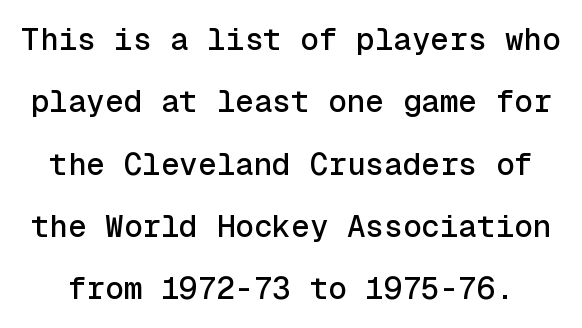
Q: Is the text italic (slanted)? A: No, it is upright.
Q: Is the typeface a serif or a sans-serif typeface? A: Sans-serif.
Q: Is the text underlined? A: No.
Q: Is the spacing between letters normal or unusually wide? A: Normal.
Q: Is the spacing between lines tight, normal or loose? A: Loose.
Q: Width (condensed, normal, or wide)? A: Normal.
Q: x-height? A: Medium.
Q: Monospaced? A: Yes.
